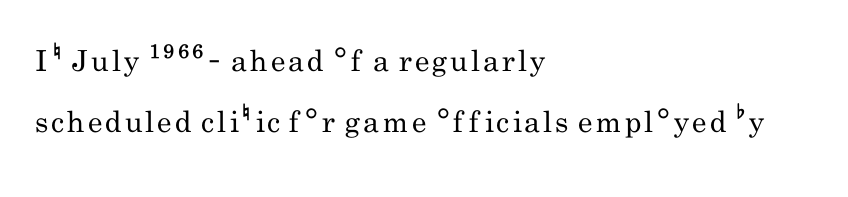
{"serif": "no", "italic": "no", "bold": "no", "weight": "regular", "width": "condensed", "stroke_contrast": "low", "x_height": "small", "monospaced": "no", "underline": "no", "align": "left", "line_spacing": "loose", "line_spacing_ratio": 2.12, "glyph_px": 29}
